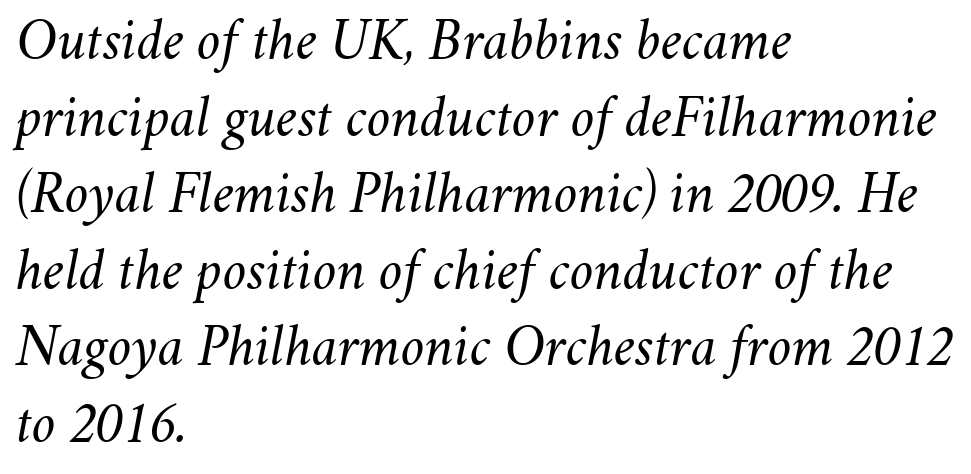
Q: Is the text bold? A: No.
Q: Is the text italic (slanted)? A: Yes, it leans right by about 11 degrees.
Q: Is the text underlined? A: No.
Q: How is the paragraph aligned? A: Left-aligned.
Q: Is the spacing between letters normal or unusually wide? A: Normal.
Q: Is the spacing between lines tight, normal or loose? A: Normal.
Q: Width (condensed, normal, or wide)? A: Normal.
Q: Stroke contrast? A: Medium.
Q: x-height? A: Small.
Q: Monospaced? A: No.
